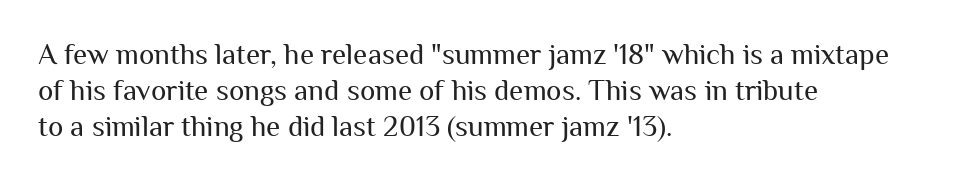
The image shows 29 px regular-weight sans-serif type, upright; set left-aligned, normal line spacing (1.25x), normal letter spacing, not underlined; medium stroke contrast and a medium x-height.
